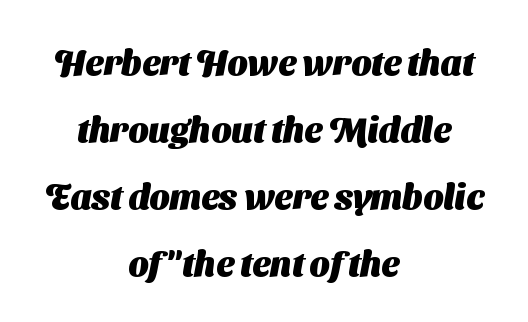
{"serif": "no", "bold": "yes", "weight": "heavy", "width": "normal", "stroke_contrast": "medium", "x_height": "medium", "monospaced": "no", "underline": "no", "align": "center", "line_spacing": "loose", "line_spacing_ratio": 1.91, "letter_spacing": "normal", "letter_spacing_em": 0.0, "glyph_px": 35}
